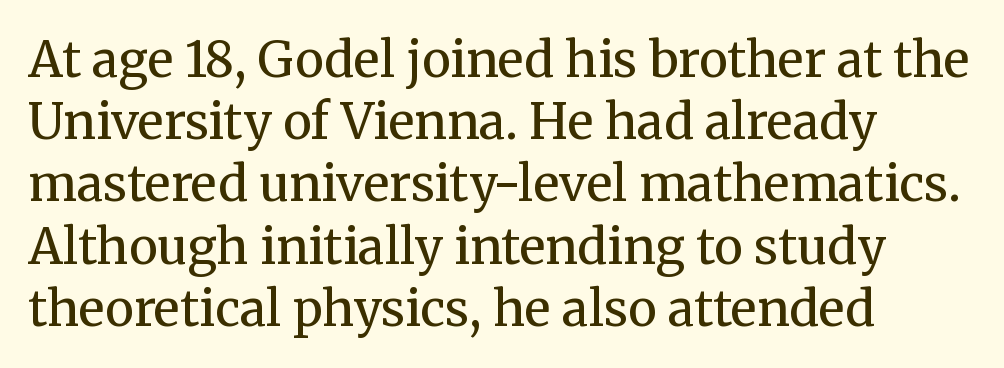
The passage shown is typed in a proportional face where columns would drift. Leading: standard. Does the lettering tilt? It doesn't — this is upright. Which margin do the lines hug? The left one — the right edge is uneven. How are the letters spaced? Ordinarily, with no added tracking.
